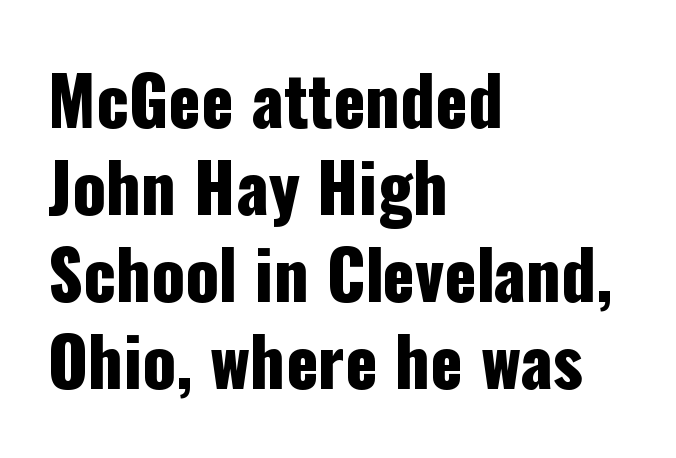
{"serif": "no", "italic": "no", "width": "condensed", "stroke_contrast": "low", "x_height": "medium", "monospaced": "no", "underline": "no", "align": "left", "line_spacing": "normal", "line_spacing_ratio": 1.3, "letter_spacing": "normal", "letter_spacing_em": 0.0, "glyph_px": 67}
